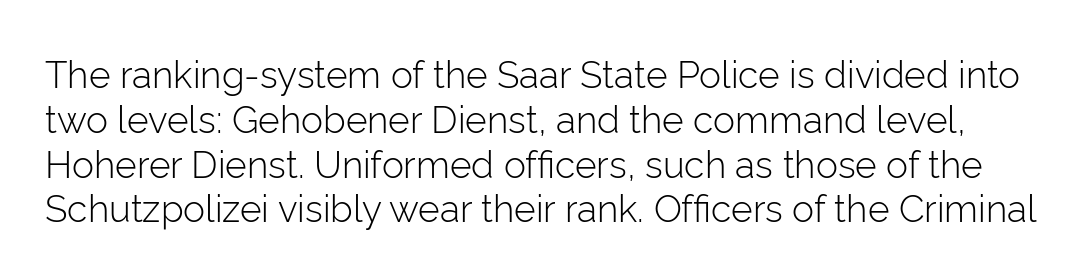
The rendering keeps characters at their native spacing. Lines of text with bare space underneath. The passage shown is typeset with a sans-serif family. Counters stay open thanks to moderate or lighter strokes. Looks like regular typesetting: each glyph gets only the width it needs. In terms of posture, this sample is upright.
